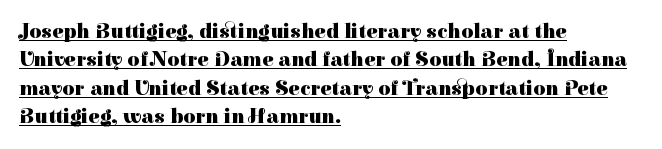
The passage is arranged the way most books set body copy — flush left. This is heavy type, rendered in bold. The tracking reads as untouched default to a designer's eye. Nope, not italic — everything's standing straight.
